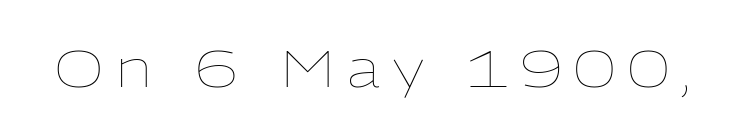
The image shows 51 px thin type, upright; set unusually wide letter spacing (+0.25 em), not underlined; low stroke contrast and a medium x-height.
